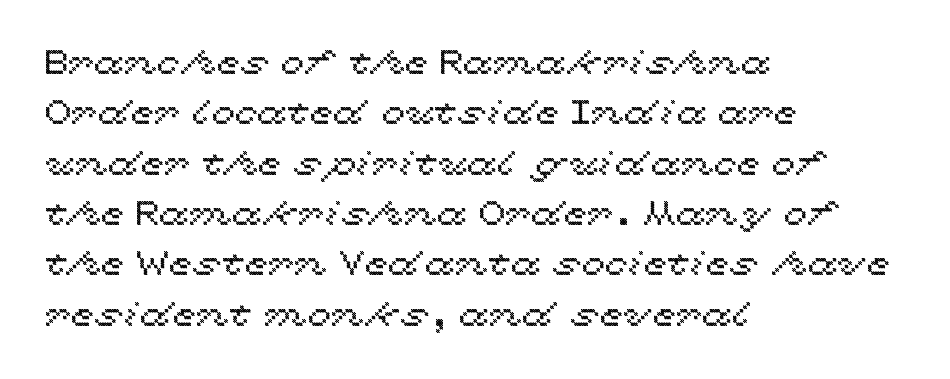
Q: Is the text italic (slanted)? A: Yes.
Q: Is the text underlined? A: No.
Q: How is the paragraph aligned? A: Left-aligned.
Q: Is the spacing between letters normal or unusually wide? A: Normal.
Q: Is the spacing between lines tight, normal or loose? A: Normal.
Q: Width (condensed, normal, or wide)? A: Wide.
Q: x-height? A: Medium.
Q: Monospaced? A: No.
